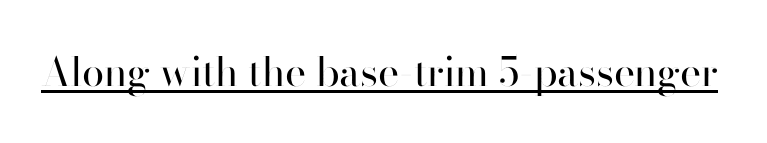
To sum up the face: it is a sans, with no serifs. The line texture is even and compact thanks to regular tracking. Quick note: underline on. Here the designer chose a conventional face with non-uniform glyph widths. In terms of posture, this sample is upright. The passage shown is not bold in any degree.
